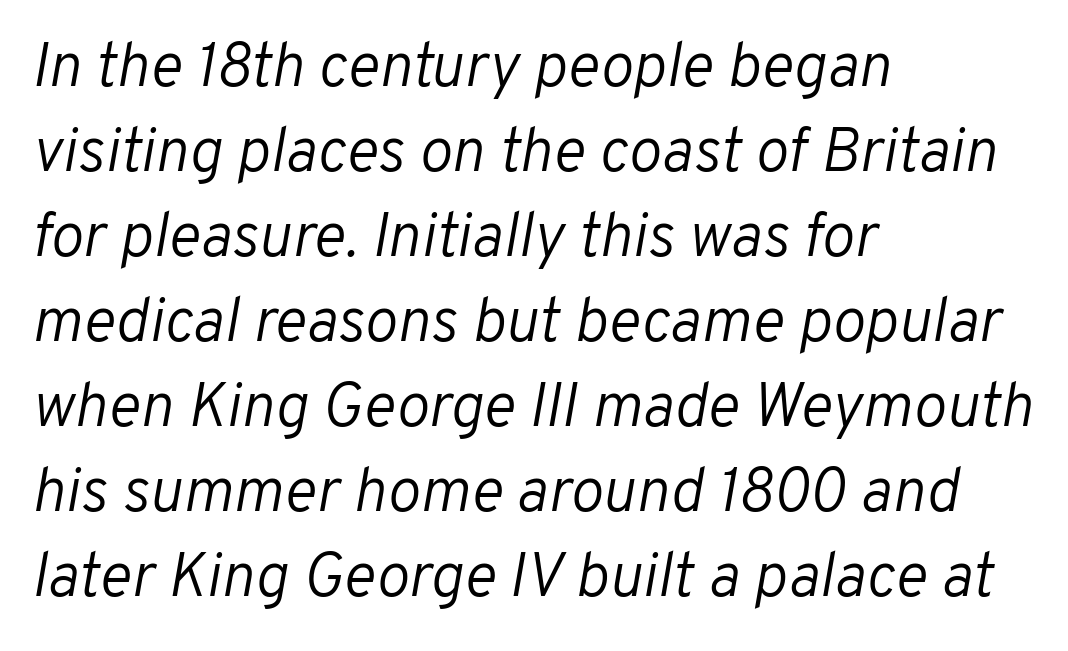
Check the space under the baseline: it is left empty. The passage shown is typed in a proportional face where columns would drift. Yep, that's italic — everything's leaning. This sample uses plain, unmodified letter spacing. Vertical spacing — default.
